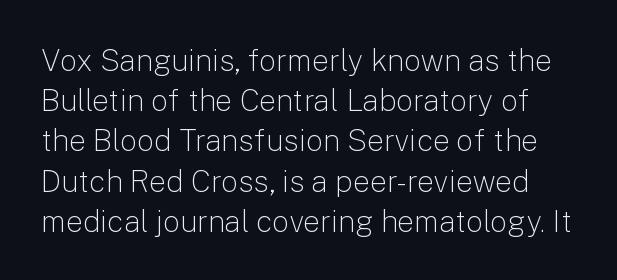
This sample uses an upright cut, with every glyph sitting square on the baseline. Think of a printed novel: that variable character pitch is what you see here. Compared with a typical body face, this is equally light or lighter still. The letters sit at their default tracking, neither squeezed nor spread.
